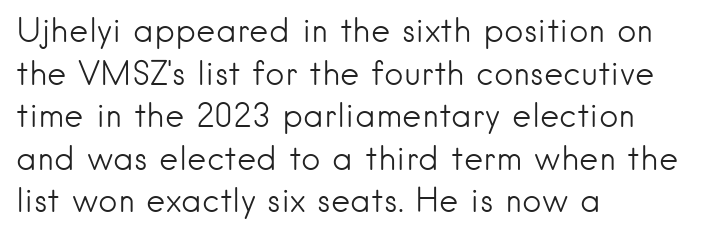
Letterform terminals end flat and unadorned throughout the passage. The lines sit at an ordinary, default distance from one another. Alignment: flush left. The typography opts for an upright posture over an oblique one. Do the characters align in a grid? No, the font is proportional. Vertical stems look standard width or narrower in stroke.
